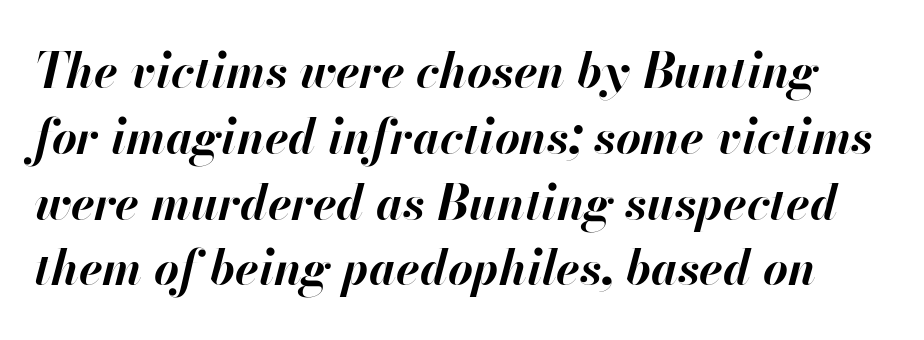
Summary of vertical rhythm: regular, with standard interline spacing. The rendering uses natural spacing where letterforms have individual widths. Every letter is thick-stroked: bold, no question. The type is set solid horizontally, with unmodified tracking. An italicized treatment has been applied to the whole sample.
